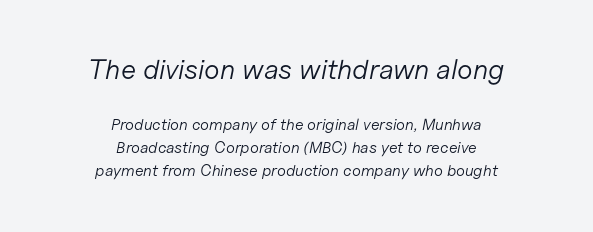
{"italic": "yes", "lean": "right", "slant_degrees": 11, "bold": "no", "weight": "light", "width": "normal", "stroke_contrast": "low", "x_height": "medium", "monospaced": "no", "underline": "no", "align": "center", "line_spacing": "normal", "line_spacing_ratio": 1.45, "letter_spacing": "normal", "letter_spacing_em": 0.0, "larger_block": "first", "size_ratio": 1.75, "glyph_px": 28}
